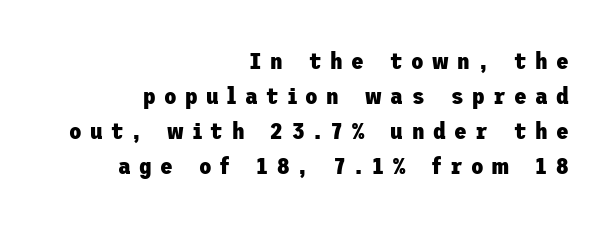
{"italic": "no", "bold": "yes", "underline": "no", "align": "right", "line_spacing": "normal", "line_spacing_ratio": 1.52, "letter_spacing": "wide", "letter_spacing_em": 0.37, "glyph_px": 23}
